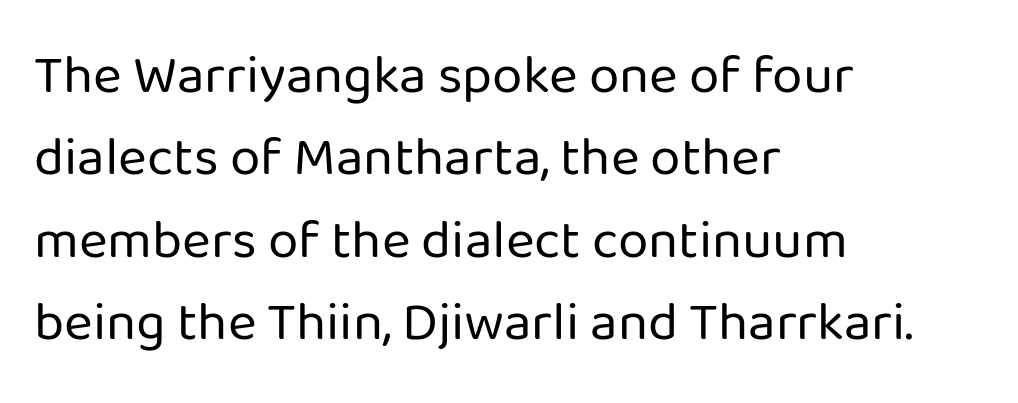
{"serif": "no", "italic": "no", "bold": "no", "weight": "regular", "width": "normal", "stroke_contrast": "low", "x_height": "medium", "monospaced": "no", "underline": "no", "align": "left", "line_spacing": "normal", "line_spacing_ratio": 1.5, "letter_spacing": "normal", "letter_spacing_em": 0.0, "glyph_px": 55}
